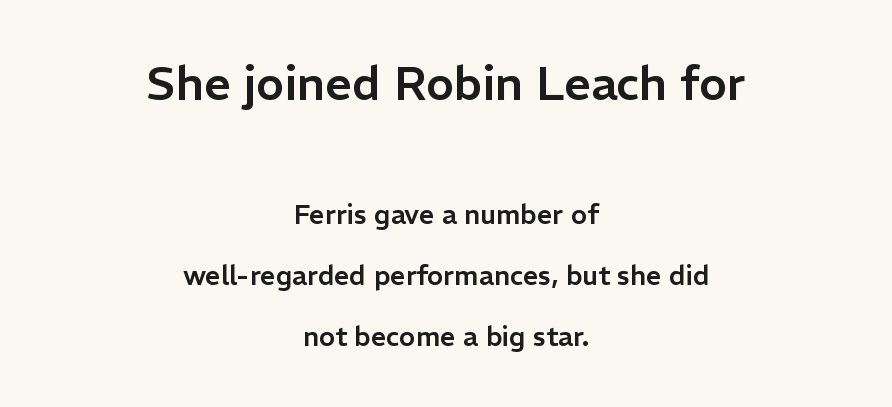
The specimen reads as upright at a glance. The face used here is a sans, in the tradition of grotesques and geometrics. The paragraph has two soft edges and a firm central axis. Look at the glyph heights: the upper group is clearly the bigger setting. No extra tracking has been applied to these lines. Type without underlining.
